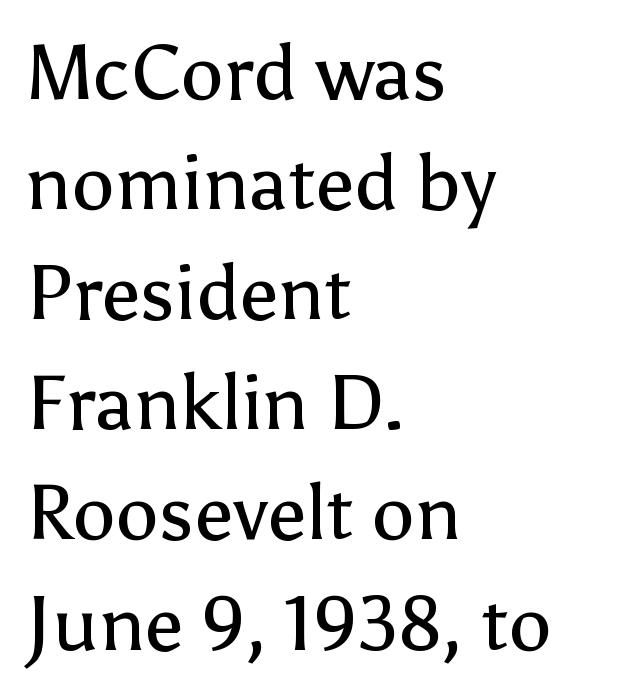
Q: Is the text bold? A: No.
Q: Is the text italic (slanted)? A: No, it is upright.
Q: Is the typeface a serif or a sans-serif typeface? A: Sans-serif.
Q: Is the text underlined? A: No.
Q: How is the paragraph aligned? A: Left-aligned.
Q: Is the spacing between letters normal or unusually wide? A: Normal.
Q: Is the spacing between lines tight, normal or loose? A: Normal.
Q: Width (condensed, normal, or wide)? A: Normal.
Q: Stroke contrast? A: Low.
Q: x-height? A: Medium.
Q: Monospaced? A: No.
